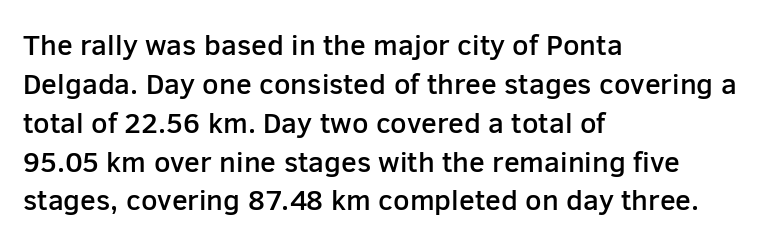
{"serif": "no", "italic": "no", "bold": "semi", "weight": "semibold", "width": "normal", "stroke_contrast": "low", "x_height": "medium", "monospaced": "no", "underline": "no", "align": "left", "line_spacing": "normal", "line_spacing_ratio": 1.34, "letter_spacing": "normal", "letter_spacing_em": 0.0, "glyph_px": 29}
